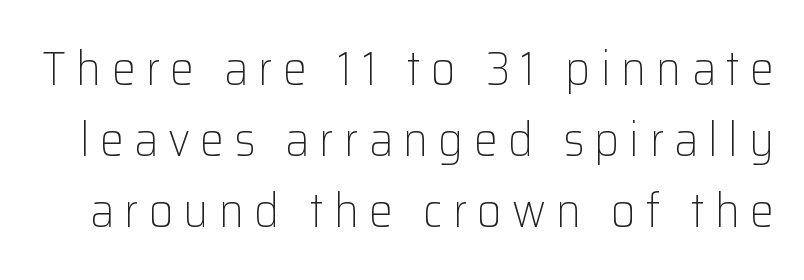
{"serif": "no", "italic": "no", "bold": "no", "weight": "light", "width": "normal", "stroke_contrast": "low", "x_height": "medium", "monospaced": "no", "underline": "no", "line_spacing": "normal", "line_spacing_ratio": 1.48, "letter_spacing": "wide", "letter_spacing_em": 0.21, "glyph_px": 48}
